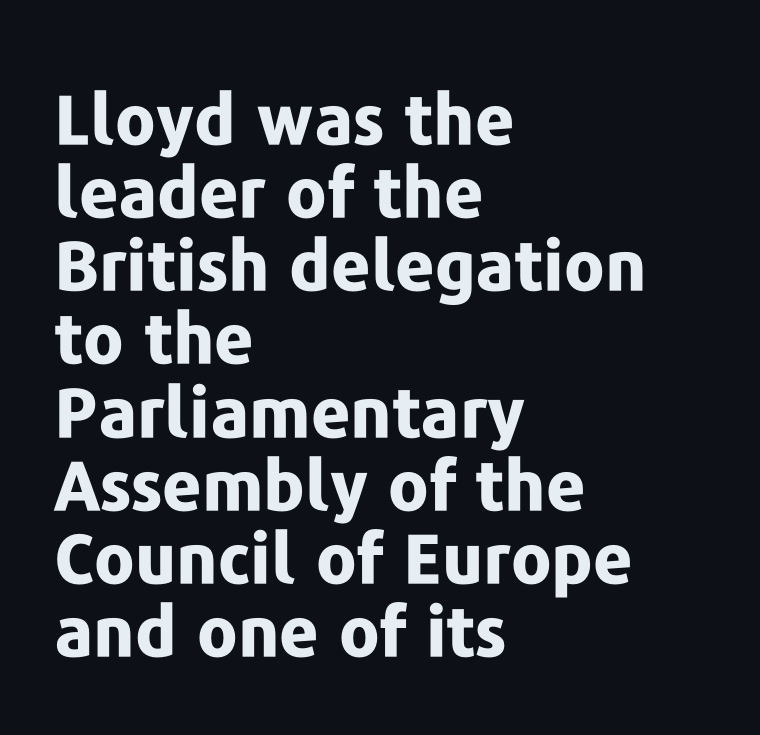
{"serif": "no", "italic": "no", "bold": "yes", "weight": "bold", "width": "normal", "stroke_contrast": "low", "x_height": "medium", "monospaced": "no", "underline": "no", "align": "left", "line_spacing": "tight", "line_spacing_ratio": 1.06, "letter_spacing": "normal", "letter_spacing_em": 0.0, "glyph_px": 69}
